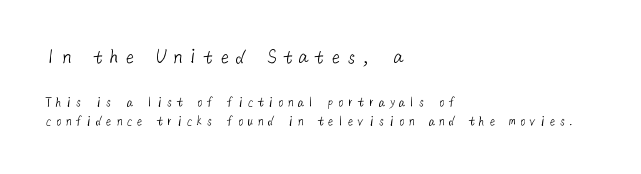
Q: Is the text bold? A: No.
Q: Is the text underlined? A: No.
Q: How is the paragraph aligned? A: Left-aligned.
Q: Is the spacing between letters normal or unusually wide? A: Unusually wide.
Q: Is the spacing between lines tight, normal or loose? A: Normal.
Q: Which block of text is set in a larger size, the first (top) or the second (bottom)? A: The first (top) one.
